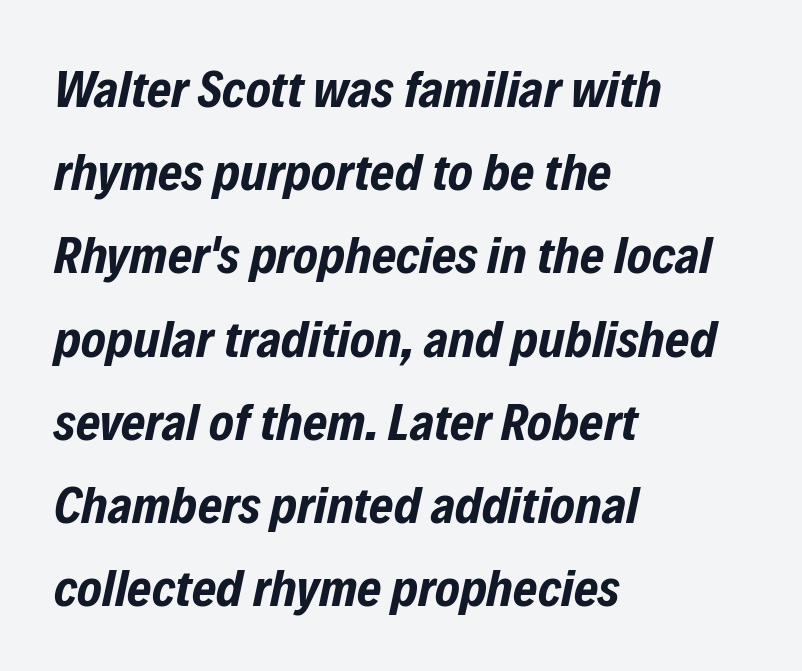
The image shows 52 px bold, condensed type, italic (leaning right); set left-aligned, normal line spacing (1.6x), normal letter spacing, not underlined; low stroke contrast and a medium x-height.
